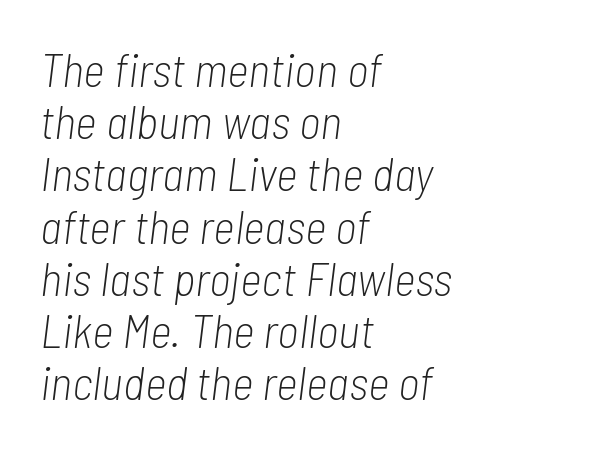
The image shows 47 px light, condensed type, italic (leaning right); set left-aligned, tight line spacing (1.11x), normal letter spacing, not underlined; low stroke contrast and a medium x-height.
